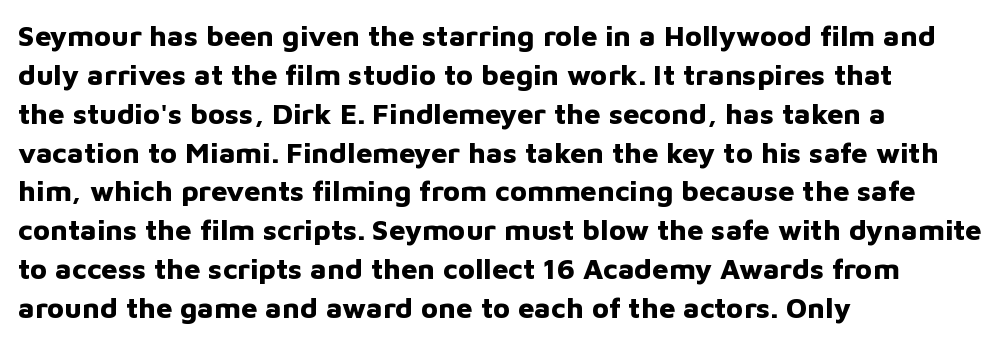
The image shows 29 px bold sans-serif type, upright; set left-aligned, normal line spacing (1.34x), normal letter spacing, not underlined; low stroke contrast and a medium x-height.
